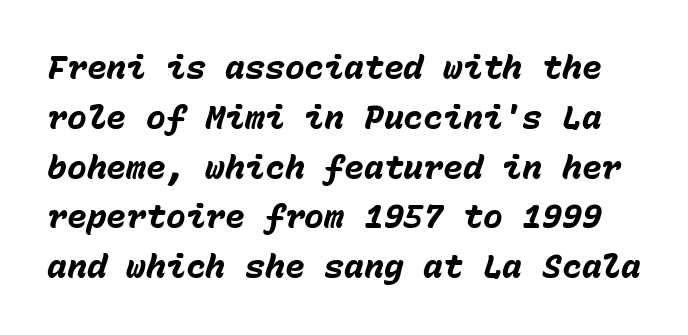
{"italic": "yes", "lean": "right", "slant_degrees": 15, "bold": "yes", "weight": "heavy", "width": "normal", "stroke_contrast": "low", "x_height": "medium", "monospaced": "yes", "underline": "no", "line_spacing": "normal", "line_spacing_ratio": 1.51, "letter_spacing": "normal", "letter_spacing_em": 0.0, "glyph_px": 33}
